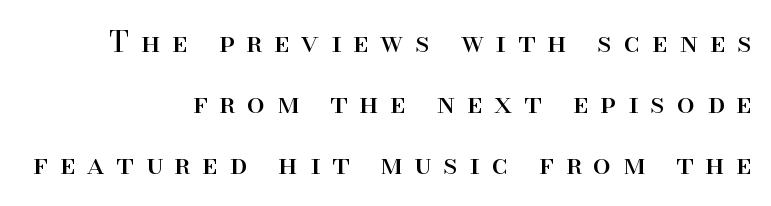
Q: Is the text bold? A: No.
Q: Is the text italic (slanted)? A: No, it is upright.
Q: Is the typeface a serif or a sans-serif typeface? A: Serif.
Q: Is the text underlined? A: No.
Q: How is the paragraph aligned? A: Right-aligned.
Q: Is the spacing between letters normal or unusually wide? A: Unusually wide.
Q: Is the spacing between lines tight, normal or loose? A: Loose.
Q: Width (condensed, normal, or wide)? A: Normal.
Q: Stroke contrast? A: High.
Q: x-height? A: Small.
Q: Monospaced? A: No.
